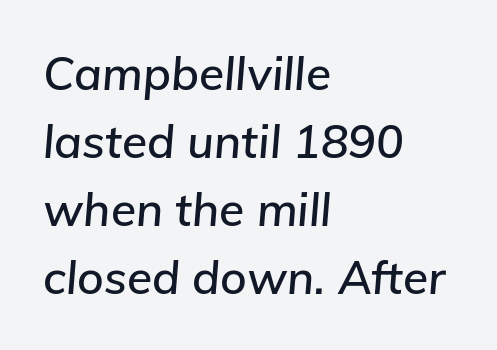
The image shows 46 px text type, italic (leaning right); set left-aligned, normal line spacing (1.48x), normal letter spacing, not underlined; low stroke contrast and a medium x-height.
